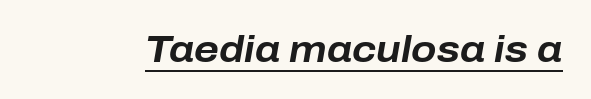
{"italic": "yes", "lean": "right", "slant_degrees": 10, "bold": "yes", "weight": "bold", "width": "normal", "stroke_contrast": "low", "x_height": "medium", "monospaced": "no", "underline": "yes", "letter_spacing": "normal", "letter_spacing_em": 0.0, "glyph_px": 37}
